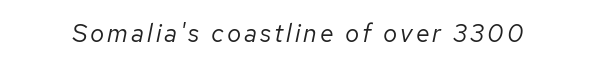
The image shows 25 px text type, italic (leaning right); set not underlined.
